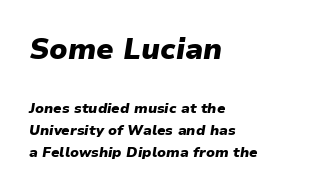
Q: Is the text bold? A: Yes.
Q: Is the text italic (slanted)? A: Yes, it leans right by about 9 degrees.
Q: Is the text underlined? A: No.
Q: How is the paragraph aligned? A: Left-aligned.
Q: Is the spacing between letters normal or unusually wide? A: Normal.
Q: Is the spacing between lines tight, normal or loose? A: Normal.
Q: Which block of text is set in a larger size, the first (top) or the second (bottom)? A: The first (top) one.
Q: Width (condensed, normal, or wide)? A: Normal.
Q: Stroke contrast? A: Low.
Q: x-height? A: Medium.
Q: Monospaced? A: No.
